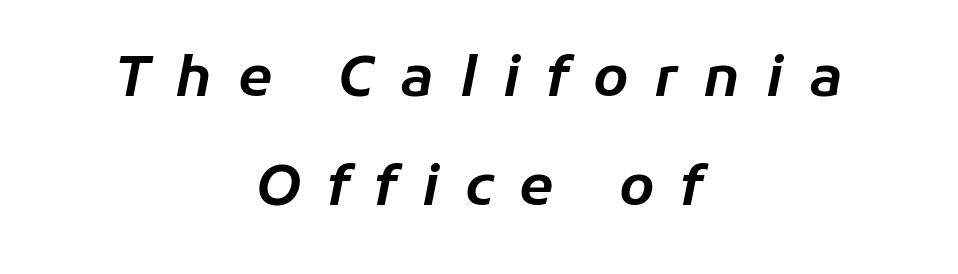
{"italic": "yes", "lean": "right", "slant_degrees": 11, "width": "normal", "stroke_contrast": "low", "x_height": "medium", "monospaced": "no", "underline": "no", "align": "center", "line_spacing": "loose", "line_spacing_ratio": 1.95, "letter_spacing": "wide", "letter_spacing_em": 0.46, "glyph_px": 56}
